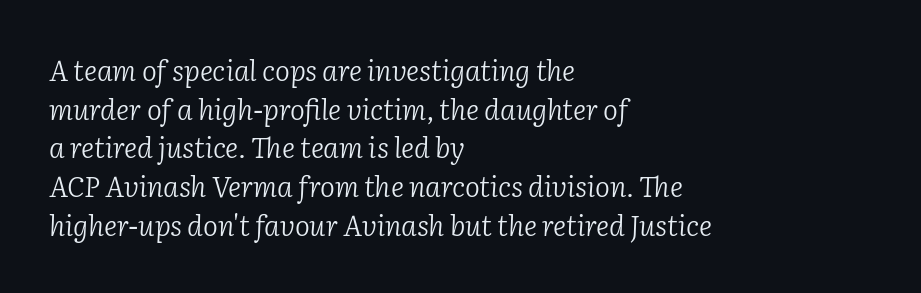
Q: Is the text bold? A: No.
Q: Is the text italic (slanted)? A: Yes, it leans right by about 2 degrees.
Q: Is the typeface a serif or a sans-serif typeface? A: Serif.
Q: Is the text underlined? A: No.
Q: How is the paragraph aligned? A: Left-aligned.
Q: Is the spacing between letters normal or unusually wide? A: Normal.
Q: Is the spacing between lines tight, normal or loose? A: Normal.
Q: Width (condensed, normal, or wide)? A: Normal.
Q: Stroke contrast? A: Low.
Q: x-height? A: Medium.
Q: Monospaced? A: No.
